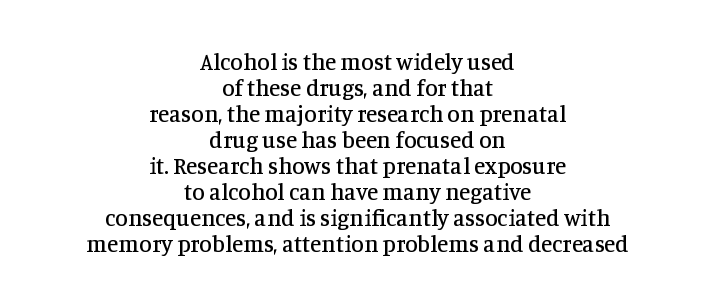
The image shows 23 px text type, upright; set centered, tight line spacing (1.13x), normal letter spacing, not underlined.
